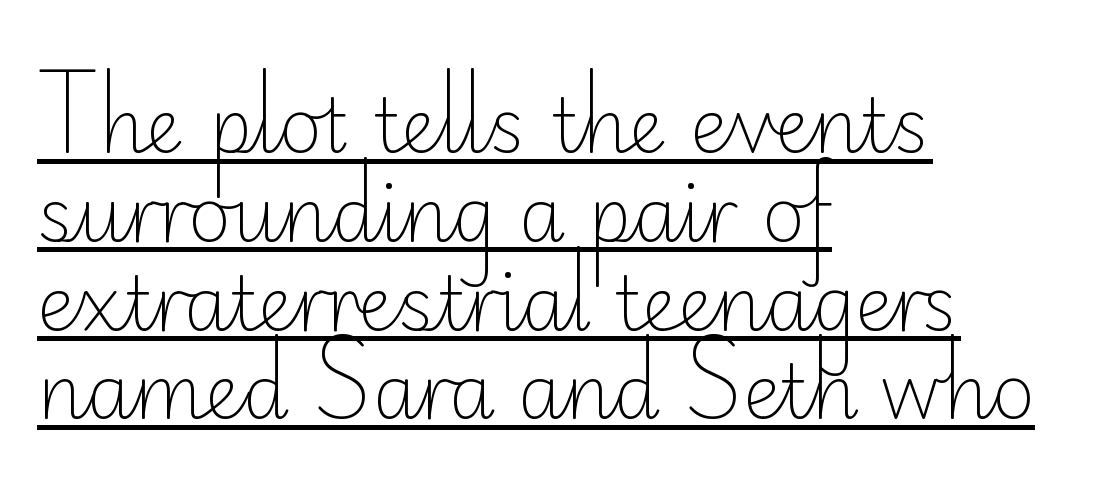
Q: Is the text bold? A: No.
Q: Is the text italic (slanted)? A: No, it is upright.
Q: Is the typeface a serif or a sans-serif typeface? A: Sans-serif.
Q: Is the text underlined? A: Yes.
Q: How is the paragraph aligned? A: Left-aligned.
Q: Is the spacing between letters normal or unusually wide? A: Normal.
Q: Width (condensed, normal, or wide)? A: Normal.
Q: Stroke contrast? A: Low.
Q: x-height? A: Small.
Q: Monospaced? A: No.
